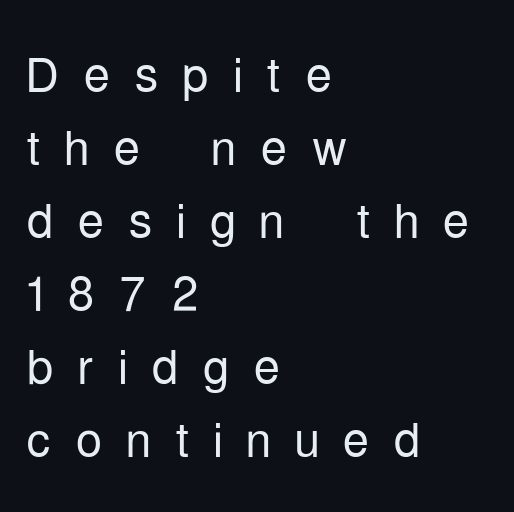
The image shows 67 px light, condensed sans-serif type, upright; set left-aligned, tight line spacing (1.09x), unusually wide letter spacing (+0.35 em), not underlined; low stroke contrast and a medium x-height.
